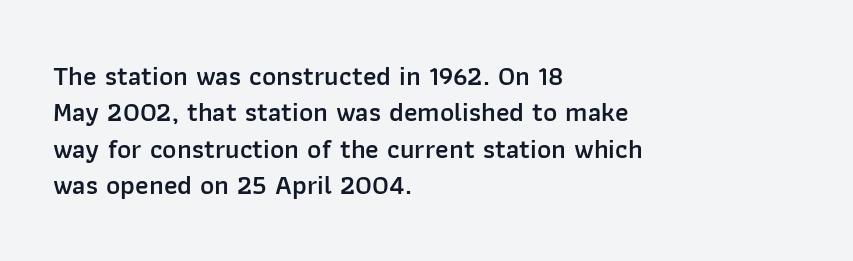
Heft: intermediate — a semibold. The block of text has a typical density, with ordinary space between rows. Descenders hang freely into open space. The rendering anchors every line to the left-hand side.
